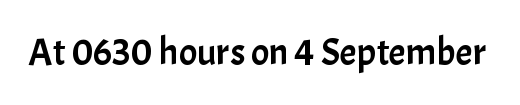
Q: Is the text italic (slanted)? A: No, it is upright.
Q: Is the typeface a serif or a sans-serif typeface? A: Sans-serif.
Q: Is the text underlined? A: No.
Q: Is the spacing between letters normal or unusually wide? A: Normal.
Q: Width (condensed, normal, or wide)? A: Normal.
Q: Stroke contrast? A: Low.
Q: x-height? A: Medium.
Q: Monospaced? A: No.
